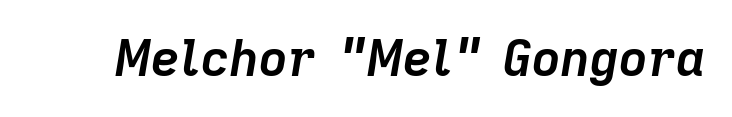
Q: Is the text bold? A: Yes.
Q: Is the text italic (slanted)? A: Yes, it leans right by about 9 degrees.
Q: Is the text underlined? A: No.
Q: Is the spacing between letters normal or unusually wide? A: Normal.
Q: Width (condensed, normal, or wide)? A: Normal.
Q: Stroke contrast? A: Low.
Q: x-height? A: Medium.
Q: Monospaced? A: No.
